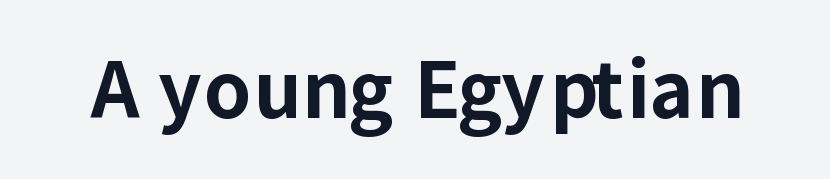
{"serif": "no", "italic": "no", "bold": "yes", "weight": "bold", "width": "normal", "stroke_contrast": "low", "x_height": "medium", "monospaced": "no", "underline": "no", "letter_spacing": "normal", "letter_spacing_em": 0.0, "glyph_px": 76}
